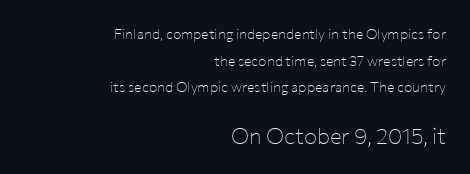
{"italic": "no", "bold": "no", "underline": "no", "align": "right", "line_spacing": "loose", "line_spacing_ratio": 1.9, "letter_spacing": "normal", "letter_spacing_em": 0.0, "larger_block": "second", "size_ratio": 1.57, "glyph_px": 22}
